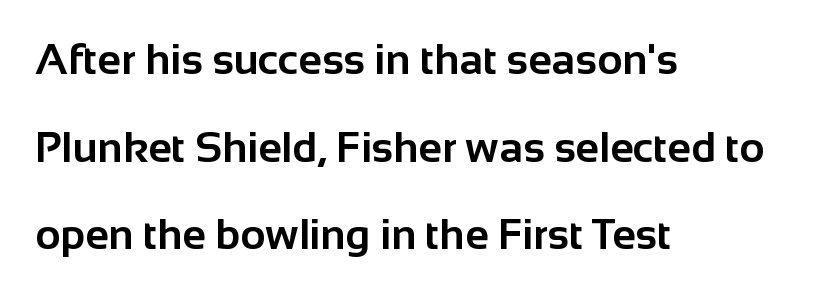
The image shows 43 px bold sans-serif type, upright; set left-aligned, loose line spacing (2.04x), normal letter spacing, not underlined; low stroke contrast and a medium x-height.
